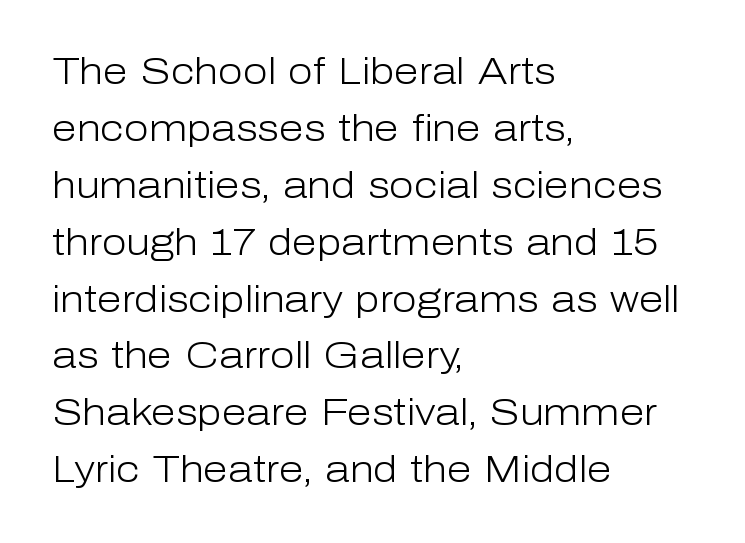
The image shows 36 px light sans-serif type, upright; set left-aligned, normal line spacing (1.58x), normal letter spacing, not underlined; low stroke contrast and a medium x-height.
